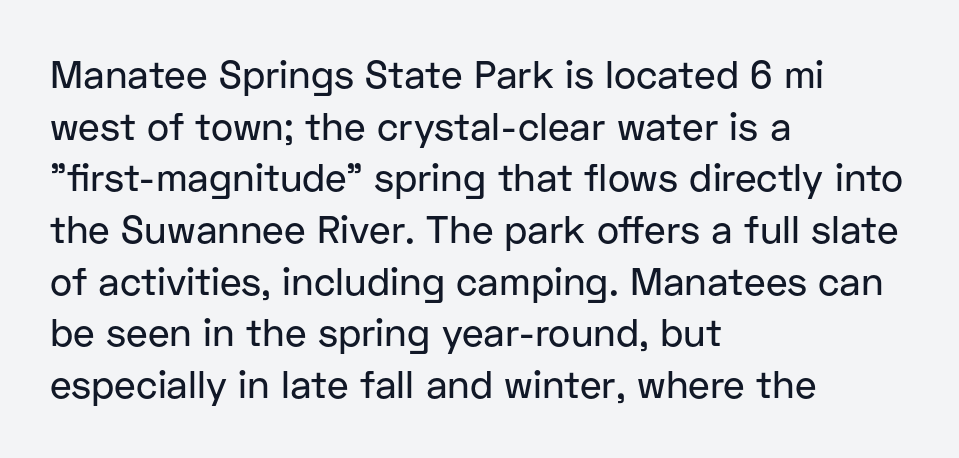
Q: Is the text italic (slanted)? A: No, it is upright.
Q: Is the typeface a serif or a sans-serif typeface? A: Sans-serif.
Q: Is the text underlined? A: No.
Q: How is the paragraph aligned? A: Left-aligned.
Q: Is the spacing between letters normal or unusually wide? A: Normal.
Q: Is the spacing between lines tight, normal or loose? A: Normal.
Q: Width (condensed, normal, or wide)? A: Normal.
Q: Stroke contrast? A: Low.
Q: x-height? A: Medium.
Q: Monospaced? A: No.
